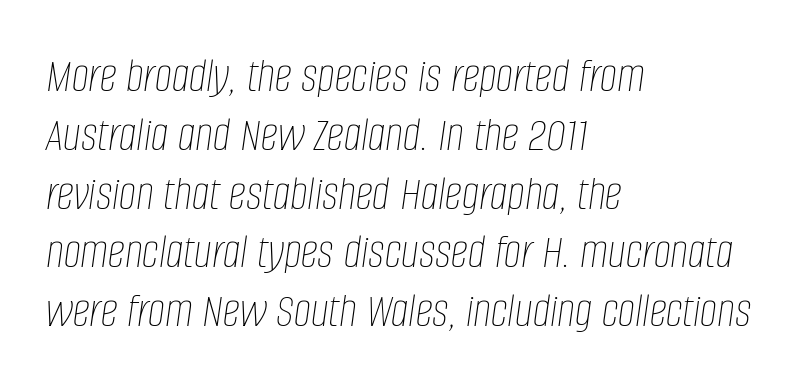
Bold? No — there's no thickening of the strokes. Characters follow at the spacing the type designer built in. Only glyphs here, with clear space below each row. These lines are rendered in a variable-pitch font. Typeset ragged right — the left edge is the straight one. Designer's note — italics engaged.
